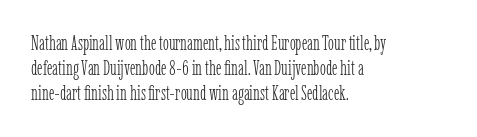
The image shows 20 px text type, upright; set left-aligned, normal line spacing (1.26x), normal letter spacing, not underlined.
